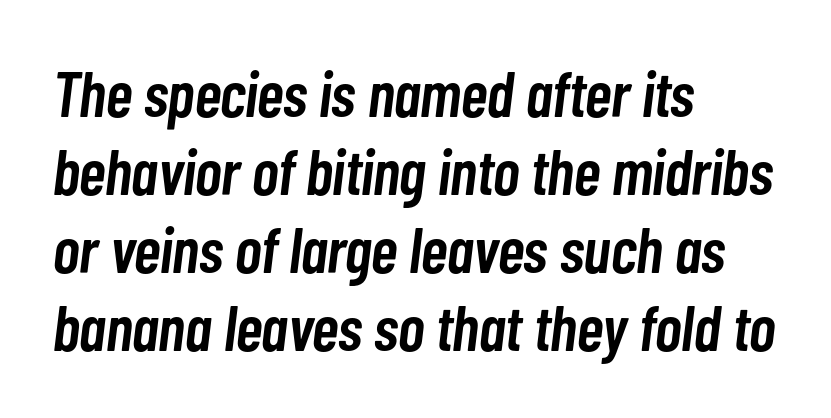
Q: Is the text bold? A: Semi-bold.
Q: Is the text italic (slanted)? A: Yes, it leans right by about 7 degrees.
Q: Is the text underlined? A: No.
Q: How is the paragraph aligned? A: Left-aligned.
Q: Is the spacing between letters normal or unusually wide? A: Normal.
Q: Width (condensed, normal, or wide)? A: Condensed.
Q: Stroke contrast? A: Low.
Q: x-height? A: Medium.
Q: Monospaced? A: No.
